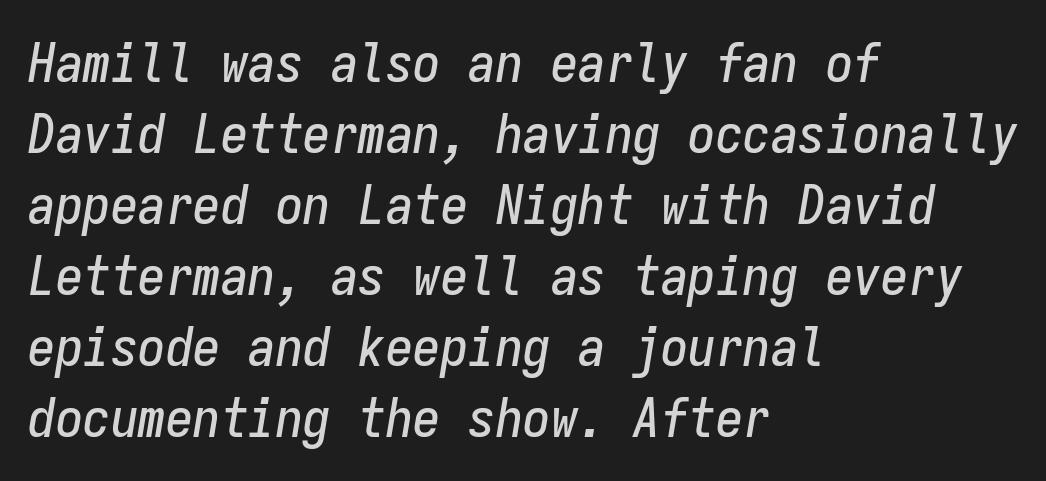
{"italic": "yes", "lean": "right", "slant_degrees": 9, "width": "condensed", "stroke_contrast": "low", "x_height": "medium", "monospaced": "yes", "underline": "no", "align": "left", "line_spacing": "normal", "line_spacing_ratio": 1.29, "letter_spacing": "normal", "letter_spacing_em": 0.0, "glyph_px": 55}
